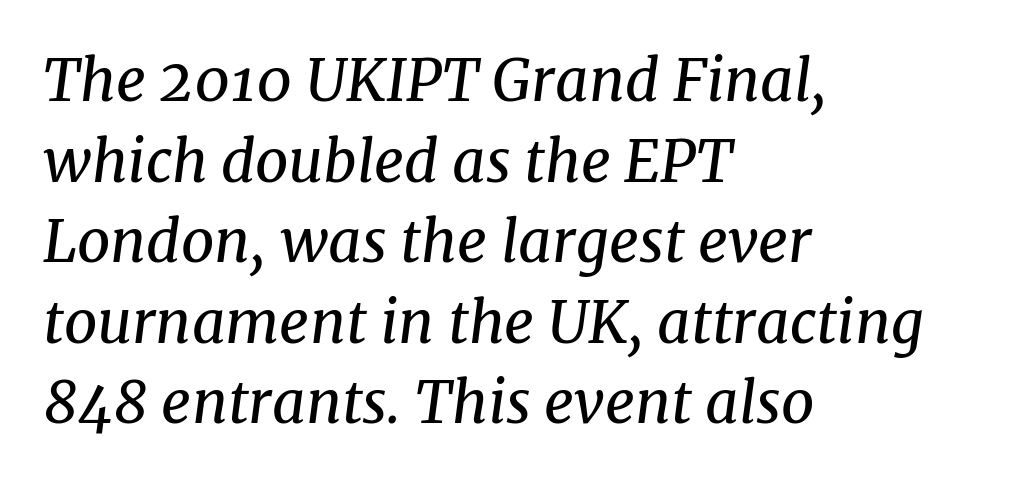
Stems and bowls with no extra thickness — not bold. Each line starts at the same left margin while the right side varies. This sample keeps an unexceptional amount of space between lines. Observe the lean: these are italic letterforms. The type is set solid horizontally, with unmodified tracking. This sample uses a serif face.
